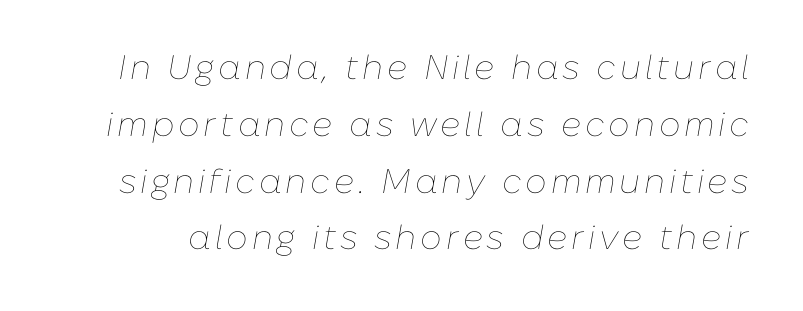
Q: Is the text bold? A: No.
Q: Is the text italic (slanted)? A: Yes, it leans right by about 10 degrees.
Q: Is the text underlined? A: No.
Q: Is the spacing between lines tight, normal or loose? A: Normal.
Q: Width (condensed, normal, or wide)? A: Normal.
Q: Stroke contrast? A: Low.
Q: x-height? A: Medium.
Q: Monospaced? A: No.
